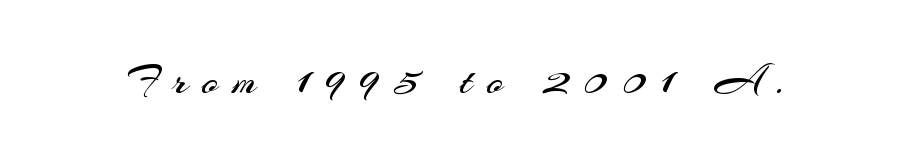
The image shows 44 px regular-weight sans-serif type; set unusually wide letter spacing (+0.33 em), not underlined; medium stroke contrast and a small x-height.
